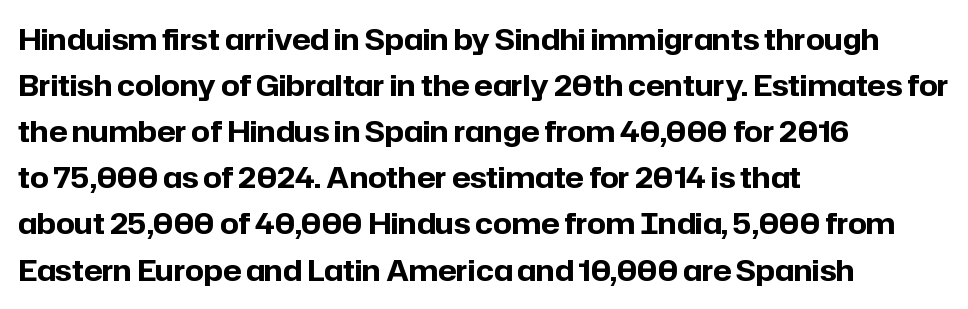
{"serif": "no", "italic": "no", "bold": "yes", "weight": "bold", "width": "normal", "stroke_contrast": "low", "x_height": "medium", "monospaced": "no", "underline": "no", "align": "left", "line_spacing": "normal", "line_spacing_ratio": 1.59, "letter_spacing": "normal", "letter_spacing_em": 0.0, "glyph_px": 29}
